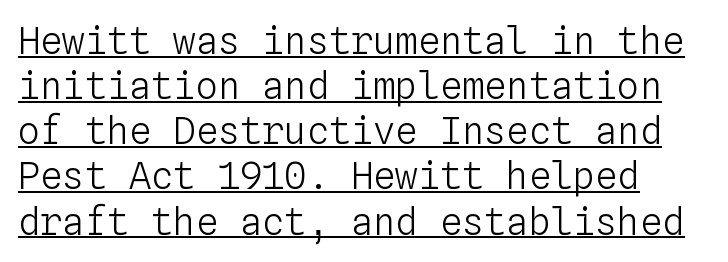
Q: Is the text bold? A: No.
Q: Is the text italic (slanted)? A: No, it is upright.
Q: Is the text underlined? A: Yes.
Q: How is the paragraph aligned? A: Left-aligned.
Q: Is the spacing between letters normal or unusually wide? A: Normal.
Q: Width (condensed, normal, or wide)? A: Normal.
Q: Stroke contrast? A: Low.
Q: x-height? A: Medium.
Q: Monospaced? A: Yes.
